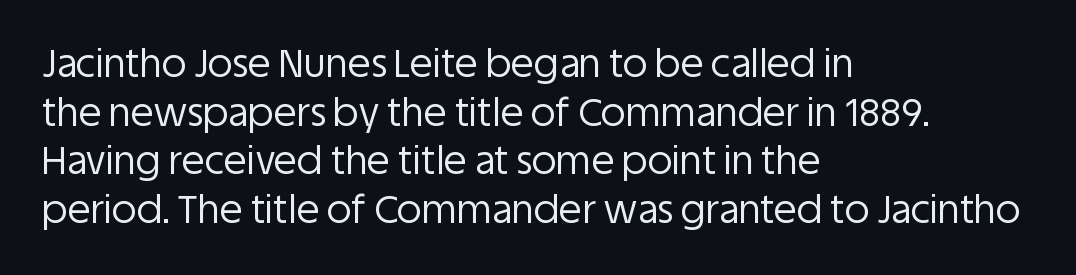
Q: Is the text bold? A: No.
Q: Is the text italic (slanted)? A: No, it is upright.
Q: Is the typeface a serif or a sans-serif typeface? A: Sans-serif.
Q: Is the text underlined? A: No.
Q: How is the paragraph aligned? A: Left-aligned.
Q: Is the spacing between letters normal or unusually wide? A: Normal.
Q: Is the spacing between lines tight, normal or loose? A: Normal.
Q: Width (condensed, normal, or wide)? A: Normal.
Q: Stroke contrast? A: Low.
Q: x-height? A: Large.
Q: Monospaced? A: No.
